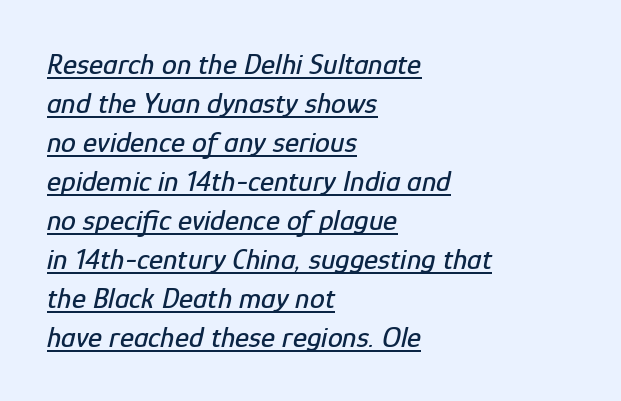
The image shows 30 px condensed type, italic (leaning right); set left-aligned, normal line spacing (1.3x), normal letter spacing, underlined; low stroke contrast and a medium x-height.
